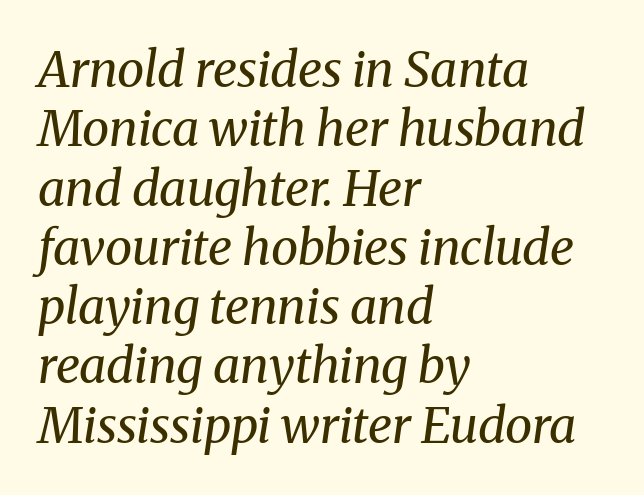
Q: Is the text bold? A: No.
Q: Is the text italic (slanted)? A: Yes, it leans right by about 8 degrees.
Q: Is the typeface a serif or a sans-serif typeface? A: Serif.
Q: Is the text underlined? A: No.
Q: How is the paragraph aligned? A: Left-aligned.
Q: Is the spacing between letters normal or unusually wide? A: Normal.
Q: Width (condensed, normal, or wide)? A: Normal.
Q: Stroke contrast? A: Medium.
Q: x-height? A: Medium.
Q: Monospaced? A: No.
